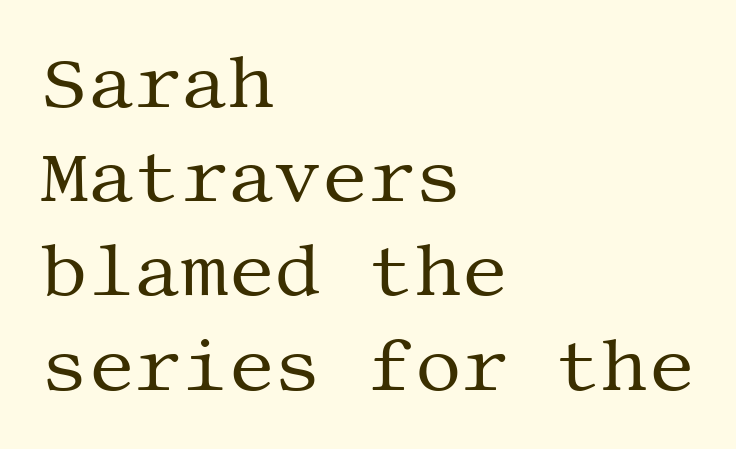
The image shows 73 px regular-weight serif type, upright; set left-aligned, normal line spacing (1.29x), normal letter spacing, not underlined; medium stroke contrast and a large x-height.
